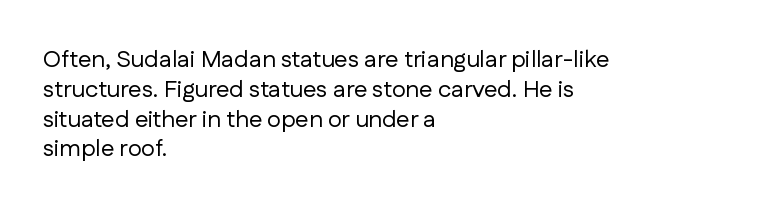
Q: Is the text bold? A: No.
Q: Is the text italic (slanted)? A: No, it is upright.
Q: Is the text underlined? A: No.
Q: How is the paragraph aligned? A: Left-aligned.
Q: Is the spacing between letters normal or unusually wide? A: Normal.
